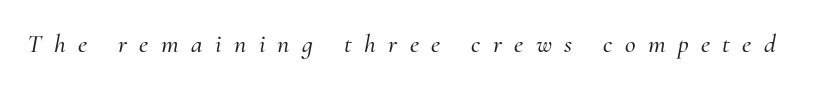
{"italic": "yes", "lean": "right", "slant_degrees": 10, "underline": "no", "letter_spacing": "wide", "letter_spacing_em": 0.48, "glyph_px": 26}
